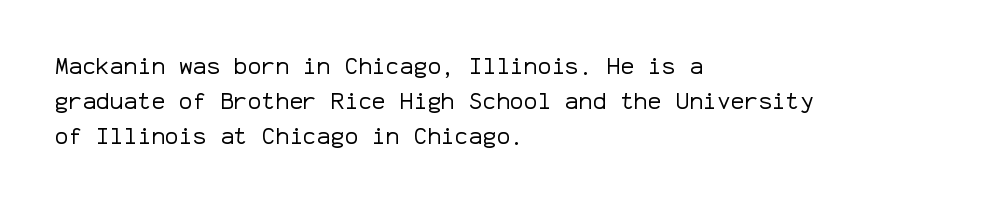
{"italic": "no", "bold": "no", "underline": "no", "align": "left", "line_spacing": "normal", "line_spacing_ratio": 1.52, "letter_spacing": "normal", "letter_spacing_em": 0.0, "glyph_px": 23}
